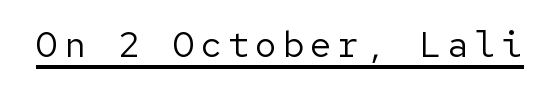
The image shows 36 px regular-weight sans-serif type, upright; set underlined; low stroke contrast and a medium x-height.
